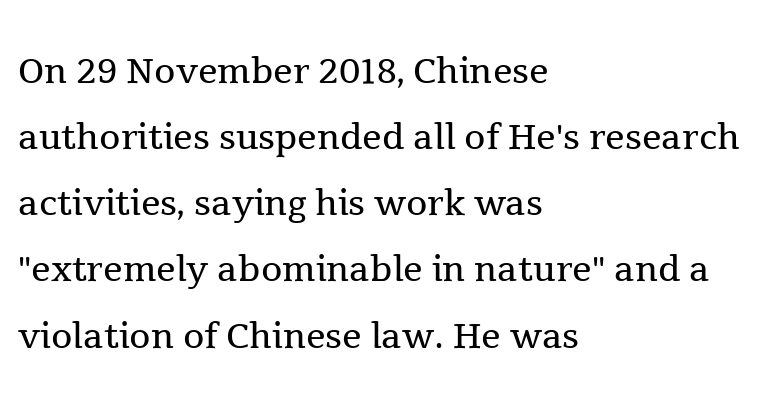
{"serif": "yes", "italic": "no", "bold": "no", "weight": "regular", "width": "normal", "x_height": "medium", "monospaced": "no", "underline": "no", "align": "left", "line_spacing": "normal", "line_spacing_ratio": 1.35, "letter_spacing": "normal", "letter_spacing_em": 0.0, "glyph_px": 49}
